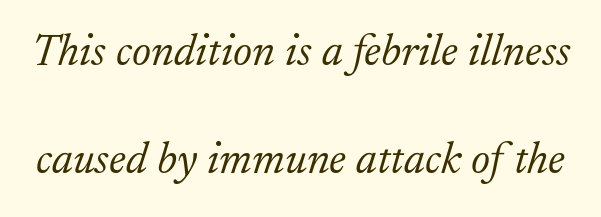
Glyph-to-glyph distance matches everyday printed text. Glance below the letters and you will spot only blank space. Each stroke keeps to a modest, everyday thickness or less. Is this a fixed-width face? No — the glyphs have proportional, varying widths. In terms of letterform style, serifs are clearly present.
